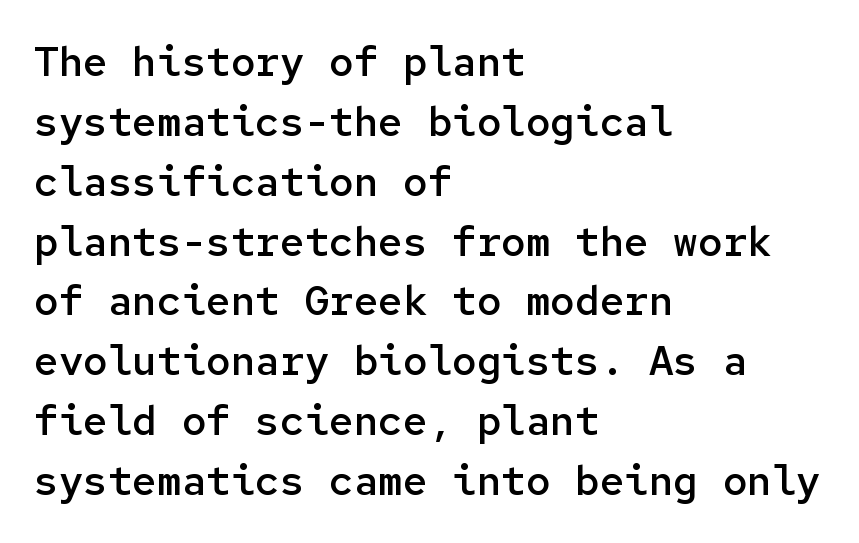
{"serif": "no", "italic": "no", "bold": "semi", "weight": "semibold", "width": "normal", "stroke_contrast": "low", "x_height": "medium", "monospaced": "yes", "underline": "no", "align": "left", "line_spacing": "normal", "line_spacing_ratio": 1.46, "letter_spacing": "normal", "letter_spacing_em": 0.0, "glyph_px": 41}
